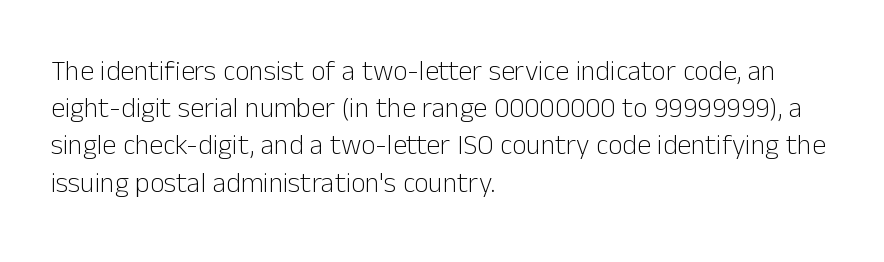
The typeface has the unassuming heft of standard copy or less. The paragraph shown leans on its left margin. The rendering shows plain stroke endings on the letterforms — a sans-serif design. This rendering leaves character spacing at its baseline value. Bare-footed words on every line. Tall strokes in this sample are plumb rather than angled.
